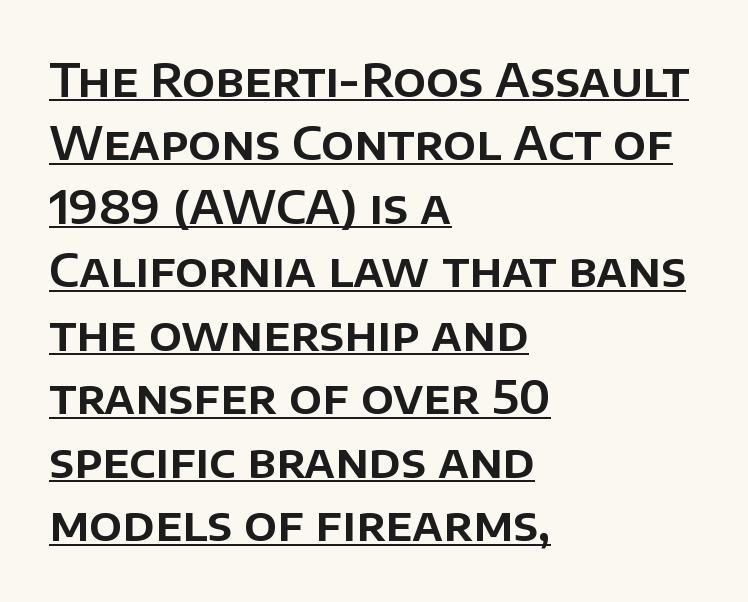
{"serif": "no", "italic": "no", "width": "normal", "stroke_contrast": "low", "x_height": "large", "monospaced": "no", "underline": "yes", "align": "left", "line_spacing": "normal", "line_spacing_ratio": 1.38, "letter_spacing": "normal", "letter_spacing_em": 0.0, "glyph_px": 46}
